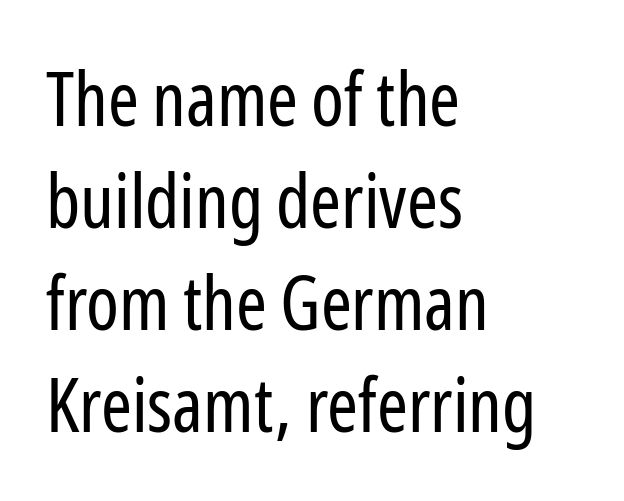
Here the designer chose a conventional face with non-uniform glyph widths. The leading is moderate, giving the passage an even texture. These lines stack with their left ends in a neat column. The string is rendered with underlining switched off.
